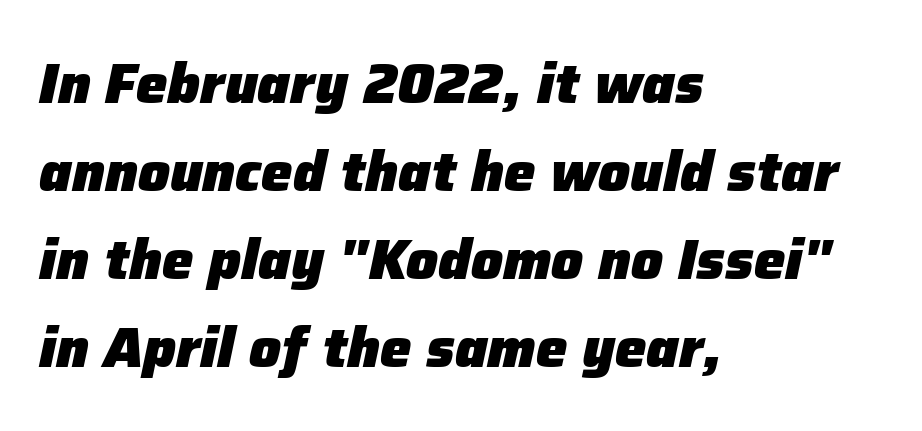
Anything drawn beneath the words? Only blank space. The rows are spaced the way most documents space them. Quick note: italic. The letterforms sit shoulder to shoulder at normal distance. Leftover space on each line is placed entirely after the last word.
